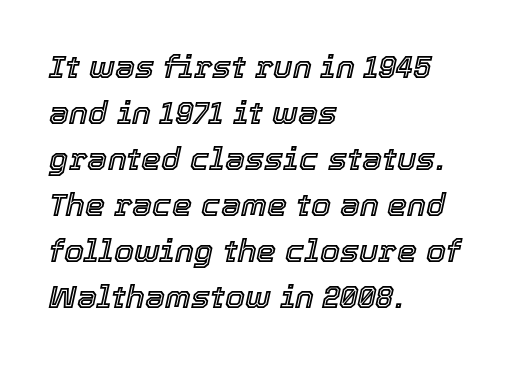
Compared with typical paragraphs, the rows here are spaced about the same. Here the designer chose a conventional face with non-uniform glyph widths. The zone under the glyphs is completely vacant. Tall strokes in this sample are angled rather than plumb. This rendering leaves character spacing at its baseline value. A student would call this left alignment; a typographer would say flush left, rag right.
